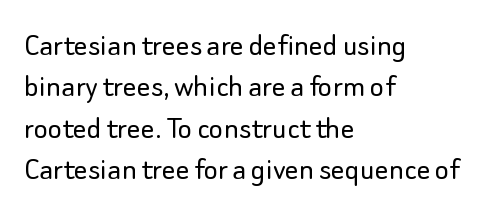
Q: Is the text bold? A: No.
Q: Is the text italic (slanted)? A: No, it is upright.
Q: Is the typeface a serif or a sans-serif typeface? A: Sans-serif.
Q: Is the text underlined? A: No.
Q: How is the paragraph aligned? A: Left-aligned.
Q: Is the spacing between letters normal or unusually wide? A: Normal.
Q: Width (condensed, normal, or wide)? A: Normal.
Q: Stroke contrast? A: Low.
Q: x-height? A: Small.
Q: Monospaced? A: No.
